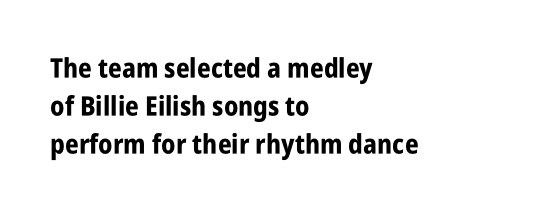
The image shows 27 px bold type, upright; set left-aligned, normal line spacing (1.41x), normal letter spacing, not underlined.
